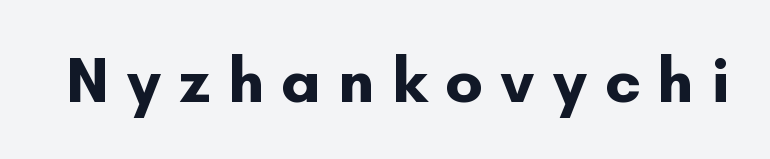
The image shows 65 px bold sans-serif type, upright; set unusually wide letter spacing (+0.26 em), not underlined; low stroke contrast and a small x-height.
